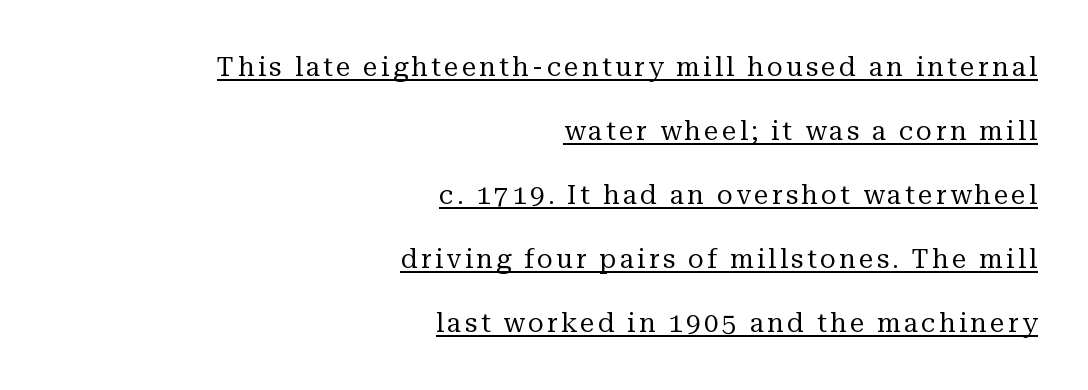
The image shows 26 px text type, upright; set right-aligned, loose line spacing (2.46x), underlined.
